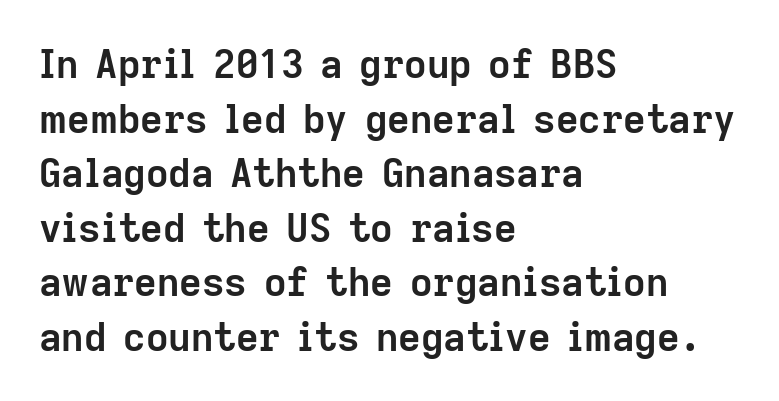
Unmarked baselines from the first word to the last. Does the type have serifs? No, each stem ends abruptly. This sample has the flowing, uneven cadence of proportional lettering. Students, this is bold: see how much ink each stroke carries. Every stem runs plumb, perpendicular to the baseline.
